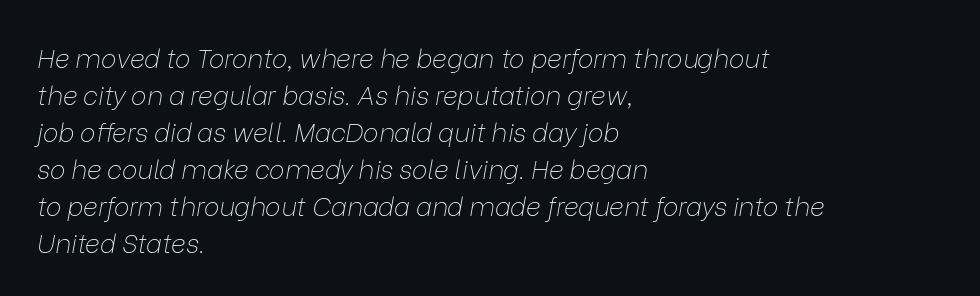
{"italic": "yes", "lean": "right", "slant_degrees": 9, "bold": "no", "underline": "no", "align": "left", "line_spacing": "normal", "line_spacing_ratio": 1.42, "letter_spacing": "normal", "letter_spacing_em": 0.0, "glyph_px": 26}
